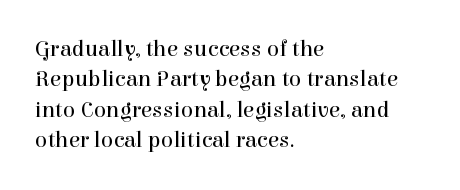
{"italic": "no", "bold": "no", "underline": "no", "align": "left", "line_spacing": "normal", "line_spacing_ratio": 1.32, "letter_spacing": "normal", "letter_spacing_em": 0.0, "glyph_px": 23}
